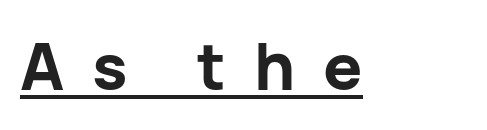
The image shows 65 px bold sans-serif type, upright; set unusually wide letter spacing (+0.43 em), underlined; low stroke contrast and a medium x-height.
